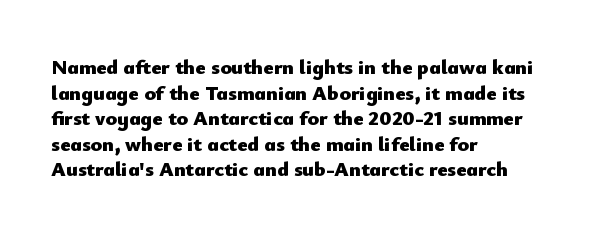
Q: Is the text bold? A: Yes.
Q: Is the text italic (slanted)? A: No, it is upright.
Q: Is the text underlined? A: No.
Q: How is the paragraph aligned? A: Left-aligned.
Q: Is the spacing between letters normal or unusually wide? A: Normal.
